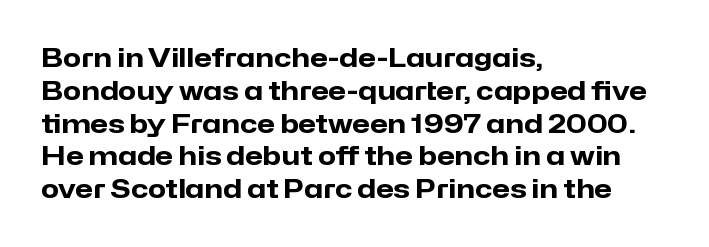
Q: Is the text bold? A: Yes.
Q: Is the text italic (slanted)? A: No, it is upright.
Q: Is the text underlined? A: No.
Q: How is the paragraph aligned? A: Left-aligned.
Q: Is the spacing between letters normal or unusually wide? A: Normal.
Q: Is the spacing between lines tight, normal or loose? A: Normal.
